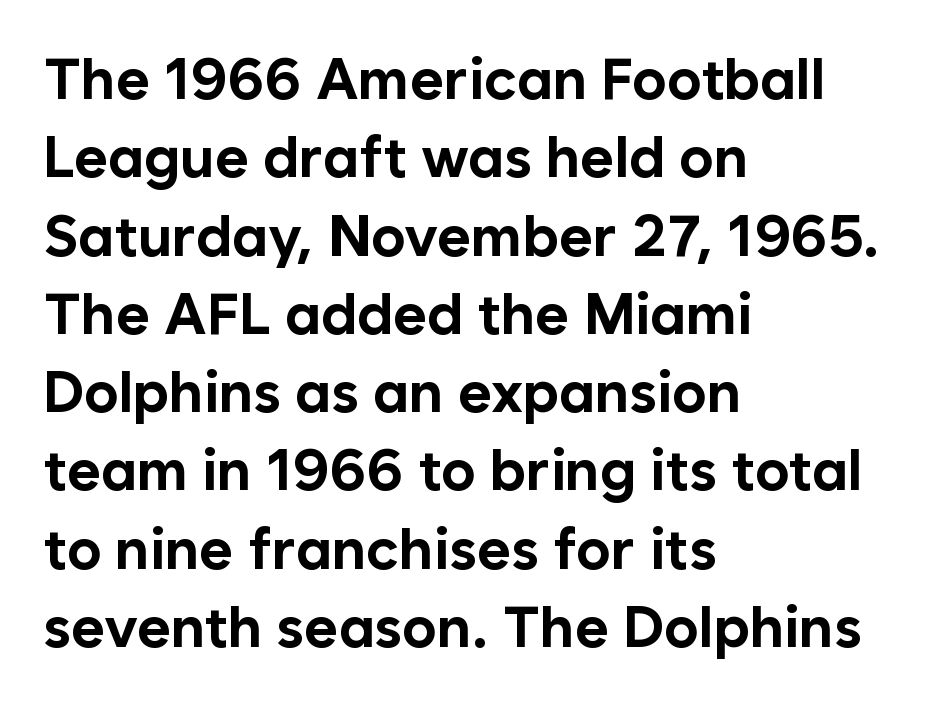
{"serif": "no", "italic": "no", "bold": "yes", "weight": "bold", "width": "normal", "stroke_contrast": "low", "x_height": "medium", "monospaced": "no", "underline": "no", "align": "left", "line_spacing": "normal", "line_spacing_ratio": 1.35, "letter_spacing": "normal", "letter_spacing_em": 0.0, "glyph_px": 58}
